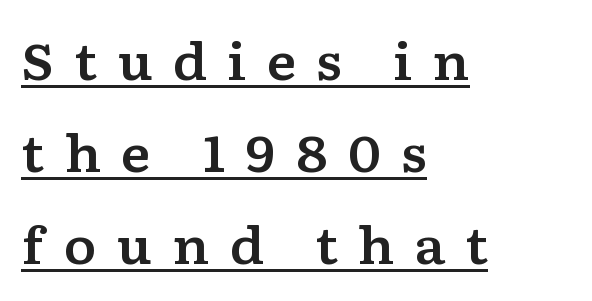
Q: Is the text italic (slanted)? A: No, it is upright.
Q: Is the typeface a serif or a sans-serif typeface? A: Serif.
Q: Is the text underlined? A: Yes.
Q: How is the paragraph aligned? A: Left-aligned.
Q: Is the spacing between letters normal or unusually wide? A: Unusually wide.
Q: Width (condensed, normal, or wide)? A: Wide.
Q: Stroke contrast? A: Low.
Q: x-height? A: Medium.
Q: Monospaced? A: No.
